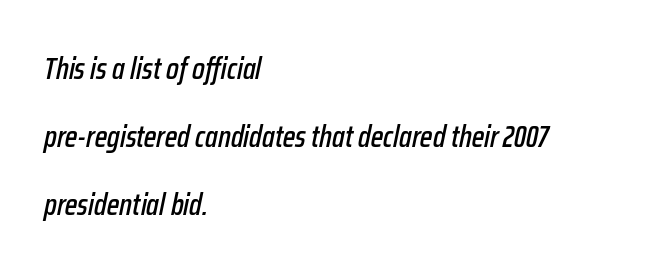
Q: Is the text italic (slanted)? A: Yes, it leans right by about 12 degrees.
Q: Is the text underlined? A: No.
Q: How is the paragraph aligned? A: Left-aligned.
Q: Is the spacing between letters normal or unusually wide? A: Normal.
Q: Is the spacing between lines tight, normal or loose? A: Loose.
Q: Width (condensed, normal, or wide)? A: Condensed.
Q: Stroke contrast? A: Low.
Q: x-height? A: Medium.
Q: Monospaced? A: No.
